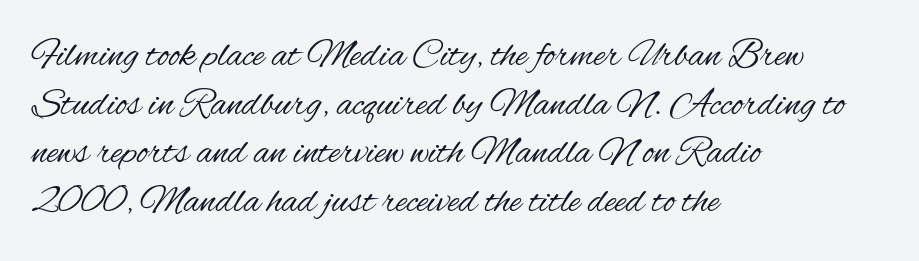
Letter spacing: default. Stems here are at most as thick as an everyday book face. Horizontally, the lines are justified to the leading edge only. Quick note: underline off.
